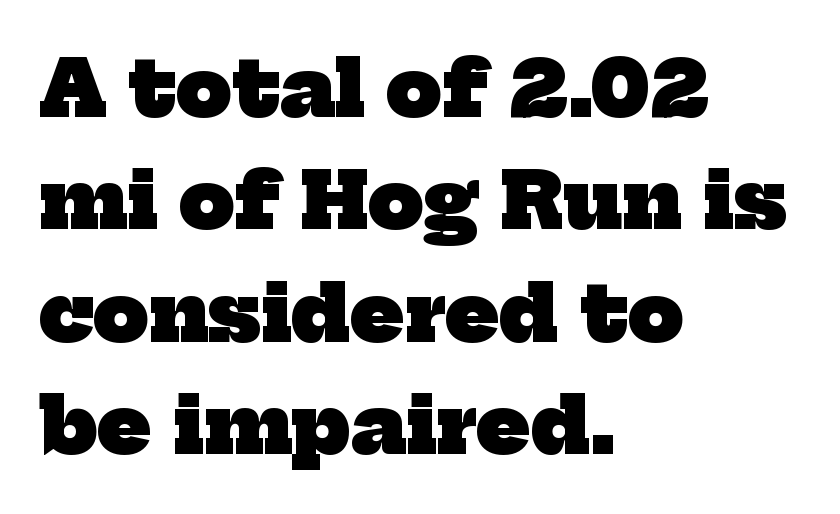
{"serif": "yes", "bold": "yes", "weight": "heavy", "width": "normal", "stroke_contrast": "low", "x_height": "medium", "monospaced": "no", "underline": "no", "align": "left", "line_spacing": "normal", "line_spacing_ratio": 1.44, "letter_spacing": "normal", "letter_spacing_em": 0.0, "glyph_px": 78}
